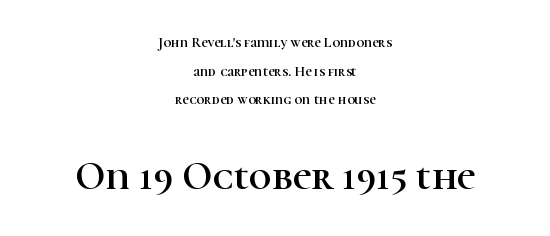
The image shows 40 px serif type, upright; set centered, loose line spacing (2.05x), normal letter spacing, not underlined; the second (bottom) block is 2.86x larger; high stroke contrast and a medium x-height.
